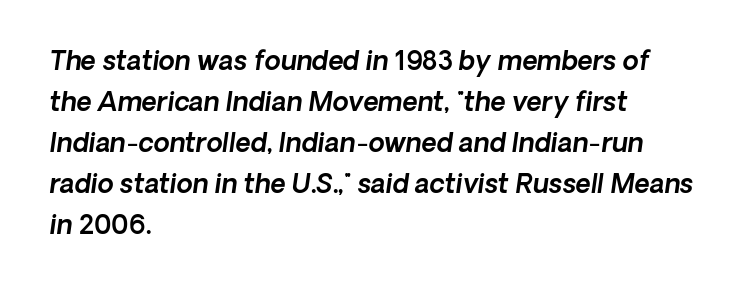
The line-height multiplier appears to be the usual default. Where is the straight margin? On the left. The specimen omits any rule beneath the text block's lines. Inter-character spacing is left at the font's built-in metrics.
